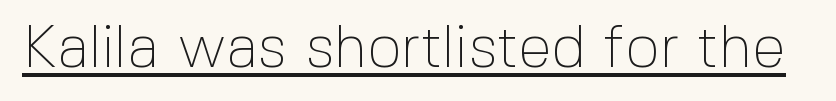
{"serif": "no", "italic": "no", "bold": "no", "weight": "thin", "width": "normal", "x_height": "medium", "monospaced": "no", "underline": "yes", "letter_spacing": "normal", "letter_spacing_em": 0.0, "glyph_px": 60}
